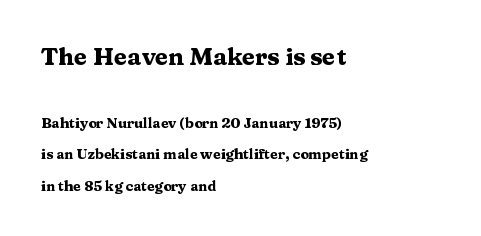
Q: Is the text bold? A: Yes.
Q: Is the text italic (slanted)? A: No, it is upright.
Q: Is the text underlined? A: No.
Q: How is the paragraph aligned? A: Left-aligned.
Q: Is the spacing between letters normal or unusually wide? A: Normal.
Q: Is the spacing between lines tight, normal or loose? A: Loose.
Q: Which block of text is set in a larger size, the first (top) or the second (bottom)? A: The first (top) one.
